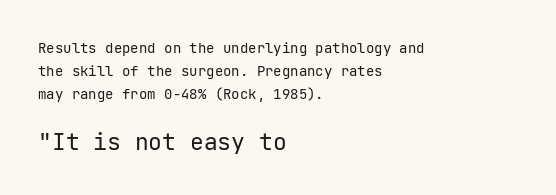
Q: Is the text bold? A: No.
Q: Is the text italic (slanted)? A: No, it is upright.
Q: Is the text underlined? A: No.
Q: How is the paragraph aligned? A: Left-aligned.
Q: Is the spacing between letters normal or unusually wide? A: Normal.
Q: Is the spacing between lines tight, normal or loose? A: Normal.
Q: Which block of text is set in a larger size, the first (top) or the second (bottom)? A: The second (bottom) one.
